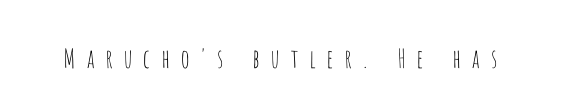
Tracking here is generous; glyphs stand well apart from one another. The weight tops out at a normal text grade. Do the letters lean? They stand straight. The space directly below the letters is spotless.
